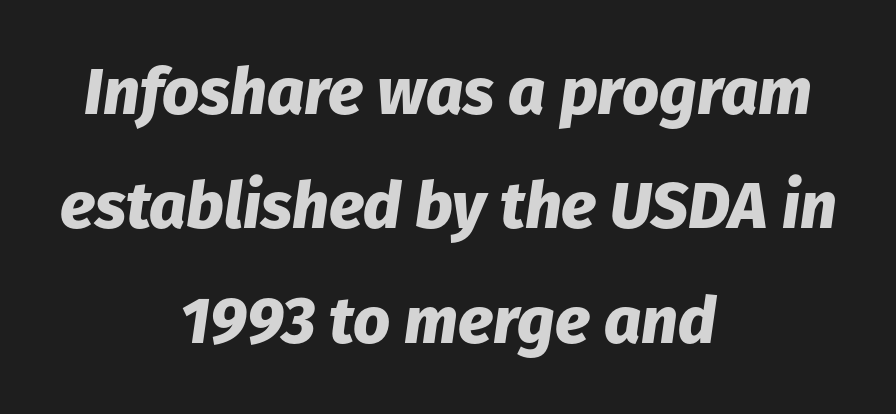
The lines in this sample share a center point and differ in where they start and stop. On the weight axis this lands at bold, roughly 700. Underlining? Definitely not there. There is no visible air inserted between adjacent glyphs. There's an unmistakable incline to the writing here. Spacing verdict: proportional, widths tailored to each character.
